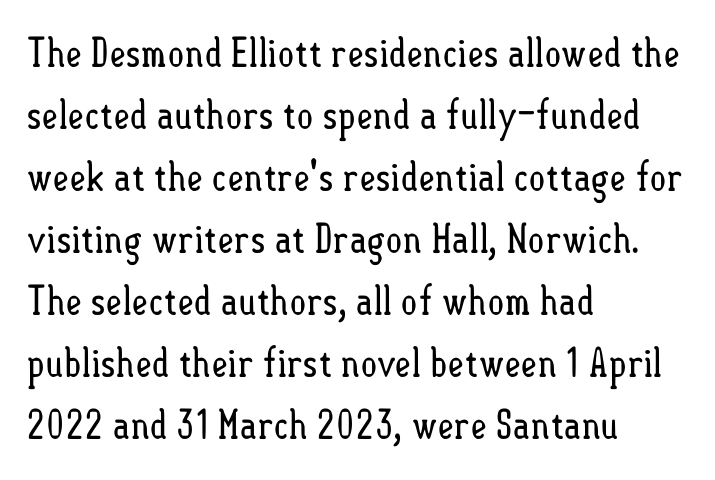
{"italic": "no", "bold": "no", "weight": "regular", "width": "condensed", "stroke_contrast": "low", "x_height": "small", "monospaced": "no", "underline": "no", "align": "left", "line_spacing": "normal", "line_spacing_ratio": 1.55, "letter_spacing": "normal", "letter_spacing_em": 0.0, "glyph_px": 40}
